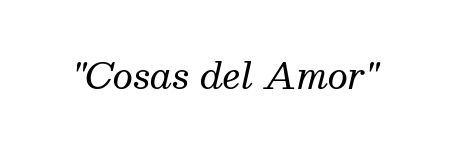
Q: Is the text bold? A: No.
Q: Is the text italic (slanted)? A: Yes, it leans right by about 13 degrees.
Q: Is the typeface a serif or a sans-serif typeface? A: Serif.
Q: Is the text underlined? A: No.
Q: Is the spacing between letters normal or unusually wide? A: Normal.
Q: Width (condensed, normal, or wide)? A: Normal.
Q: Stroke contrast? A: Medium.
Q: x-height? A: Medium.
Q: Monospaced? A: No.
